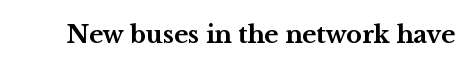
The image shows 24 px bold type, upright; set normal letter spacing, not underlined.
